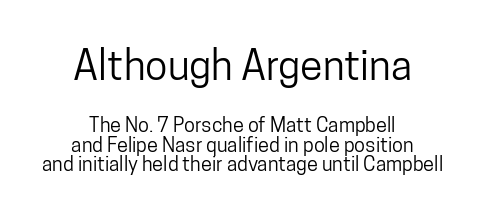
The image shows 41 px condensed sans-serif type, upright; set centered, tight line spacing (0.98x), normal letter spacing, not underlined; the first (top) block is 2.05x larger; low stroke contrast and a medium x-height.
